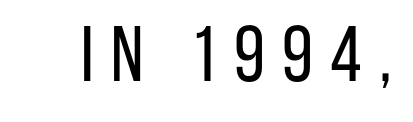
Q: Is the text bold? A: No.
Q: Is the text italic (slanted)? A: No, it is upright.
Q: Is the typeface a serif or a sans-serif typeface? A: Sans-serif.
Q: Is the text underlined? A: No.
Q: Is the spacing between letters normal or unusually wide? A: Unusually wide.
Q: Width (condensed, normal, or wide)? A: Condensed.
Q: Stroke contrast? A: Low.
Q: x-height? A: Large.
Q: Monospaced? A: No.
